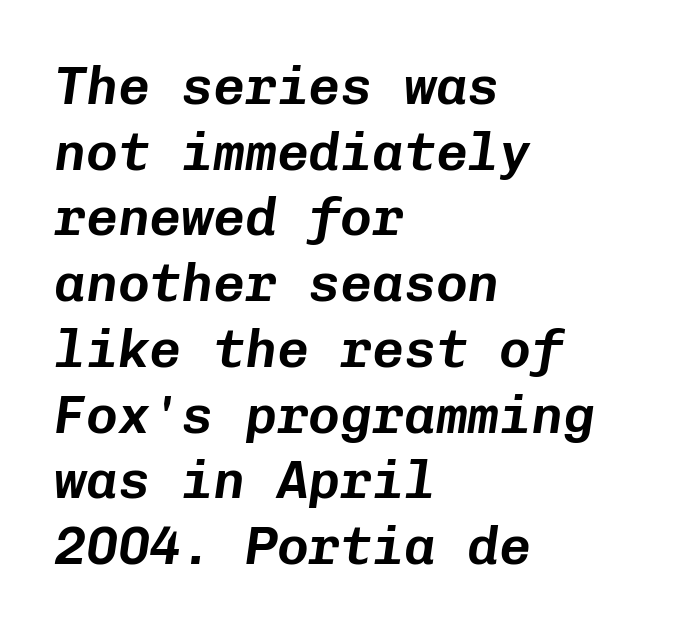
Q: Is the text italic (slanted)? A: Yes, it leans right by about 8 degrees.
Q: Is the text underlined? A: No.
Q: How is the paragraph aligned? A: Left-aligned.
Q: Is the spacing between letters normal or unusually wide? A: Normal.
Q: Width (condensed, normal, or wide)? A: Normal.
Q: Stroke contrast? A: Low.
Q: x-height? A: Medium.
Q: Monospaced? A: Yes.
